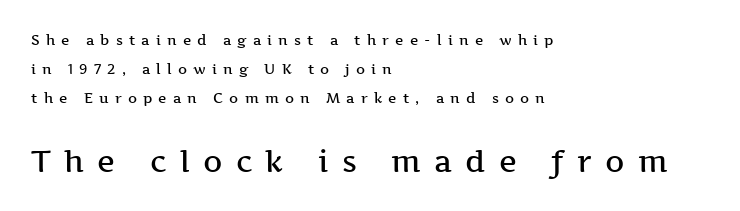
The image shows 30 px semibold, wide serif type, upright; set left-aligned, loose line spacing (2.07x), unusually wide letter spacing (+0.44 em), not underlined; the second (bottom) block is 2.14x larger; medium stroke contrast and a medium x-height.
